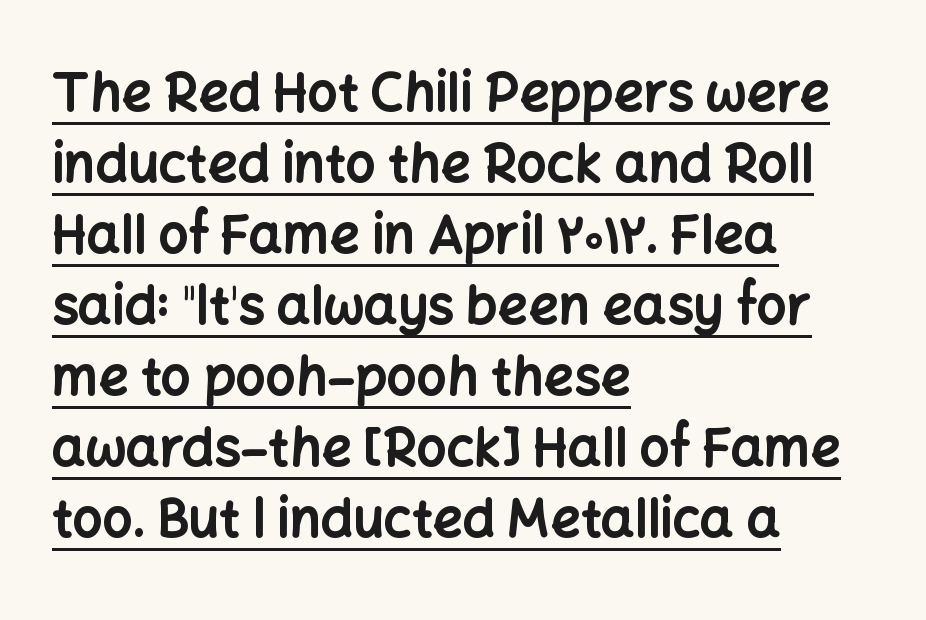
Is this a fixed-width face? No — the glyphs have proportional, varying widths. Summary of weight: heavy, a full bold. A typesetter would mark this as roman, not italic. Nothing sits at the stroke ends, so this counts as sans-serif. This rendering leaves character spacing at its baseline value.
